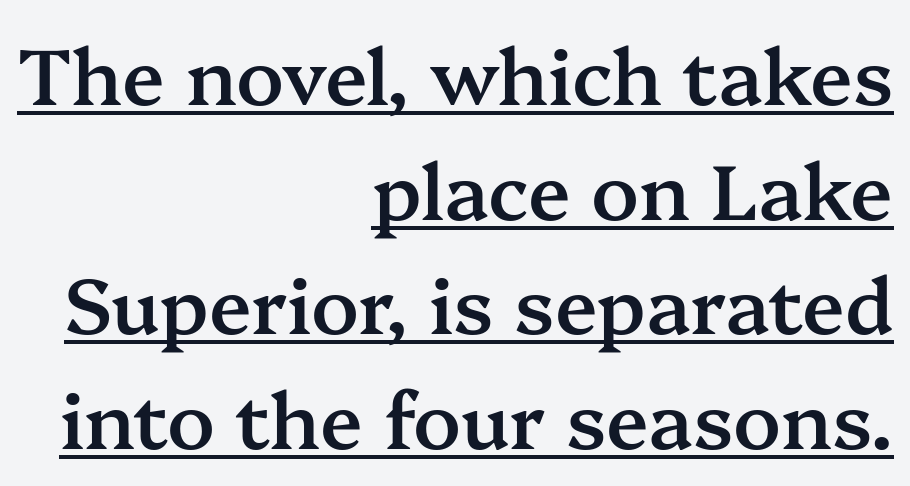
The image shows 78 px semibold serif type, upright; set right-aligned, normal line spacing (1.47x), normal letter spacing, underlined; medium stroke contrast and a medium x-height.
